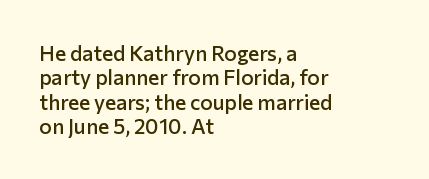
The image shows 21 px text type, upright; set left-aligned, line spacing 1.16x, normal letter spacing, not underlined.
